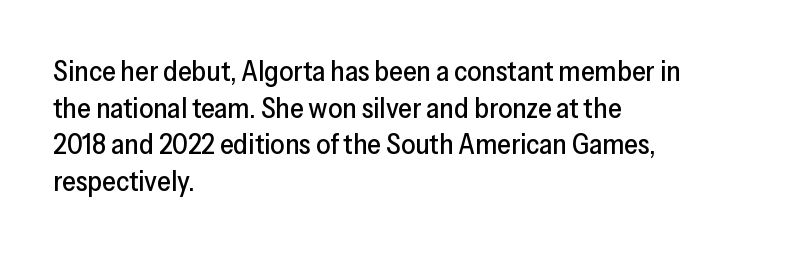
Q: Is the text italic (slanted)? A: No, it is upright.
Q: Is the typeface a serif or a sans-serif typeface? A: Sans-serif.
Q: Is the text underlined? A: No.
Q: How is the paragraph aligned? A: Left-aligned.
Q: Is the spacing between letters normal or unusually wide? A: Normal.
Q: Is the spacing between lines tight, normal or loose? A: Normal.
Q: Width (condensed, normal, or wide)? A: Normal.
Q: Stroke contrast? A: Low.
Q: x-height? A: Medium.
Q: Monospaced? A: No.
